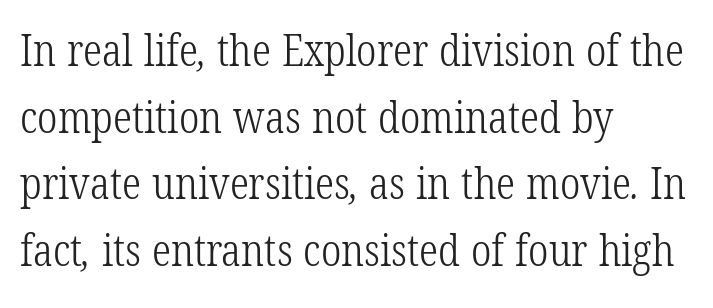
Q: Is the text bold? A: No.
Q: Is the typeface a serif or a sans-serif typeface? A: Serif.
Q: Is the text underlined? A: No.
Q: How is the paragraph aligned? A: Left-aligned.
Q: Is the spacing between letters normal or unusually wide? A: Normal.
Q: Is the spacing between lines tight, normal or loose? A: Normal.
Q: Width (condensed, normal, or wide)? A: Condensed.
Q: Stroke contrast? A: Low.
Q: x-height? A: Medium.
Q: Monospaced? A: No.
